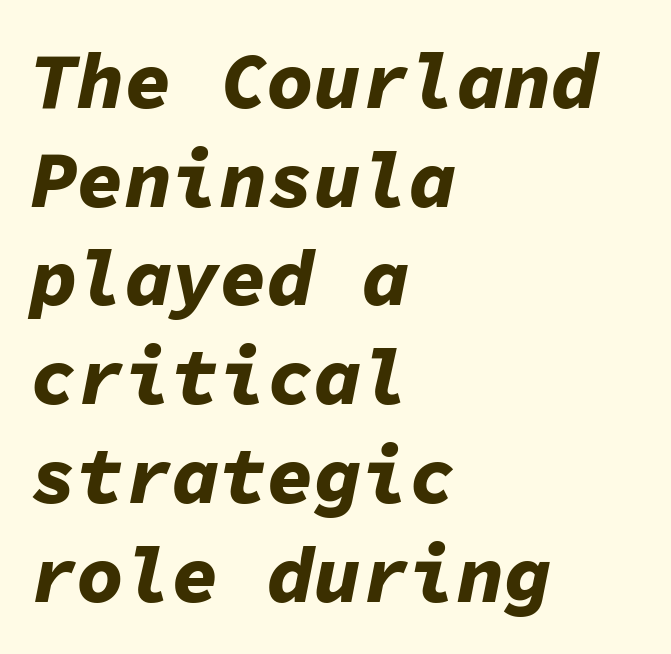
The image shows 79 px bold type, italic (leaning right), monospaced; set left-aligned, normal line spacing (1.25x), normal letter spacing, not underlined; low stroke contrast and a medium x-height.
